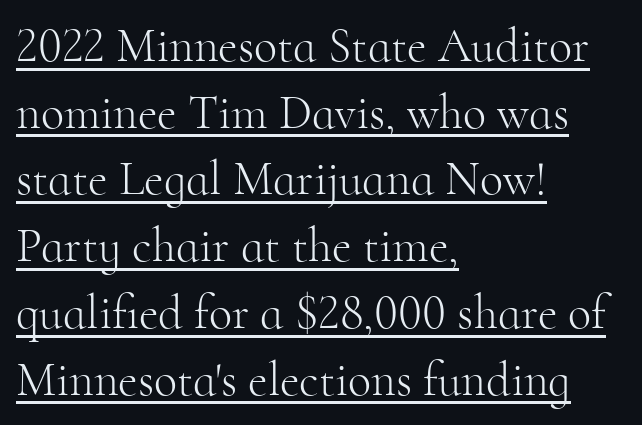
This sample uses a serif face. A roman cut, with each character standing at attention. Varying glyph widths throughout — classic text-font behaviour. The strokes carry an ordinary text weight at most. No extra tracking has been applied to these lines. Line spacing here is normal.
